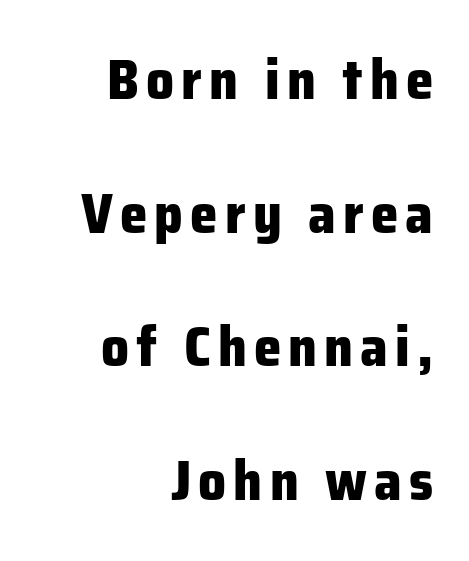
{"serif": "no", "italic": "no", "bold": "yes", "weight": "heavy", "width": "normal", "stroke_contrast": "low", "x_height": "medium", "monospaced": "no", "underline": "no", "align": "right", "line_spacing": "loose", "line_spacing_ratio": 2.43, "glyph_px": 55}
